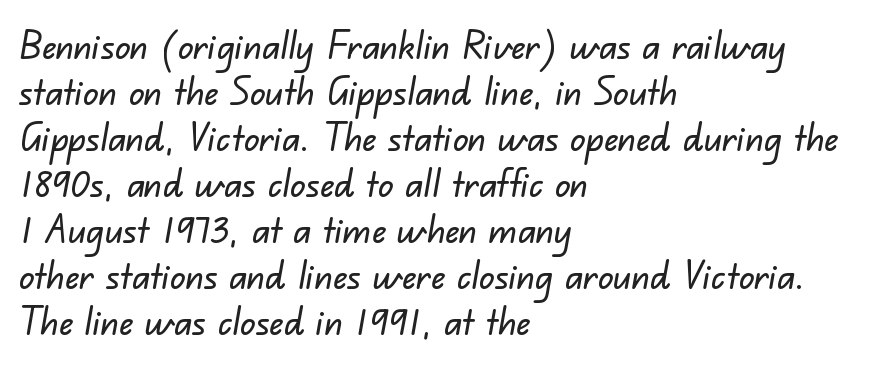
The image shows 38 px sans-serif type; set left-aligned, line spacing 1.21x, normal letter spacing, not underlined; low stroke contrast and a small x-height.
